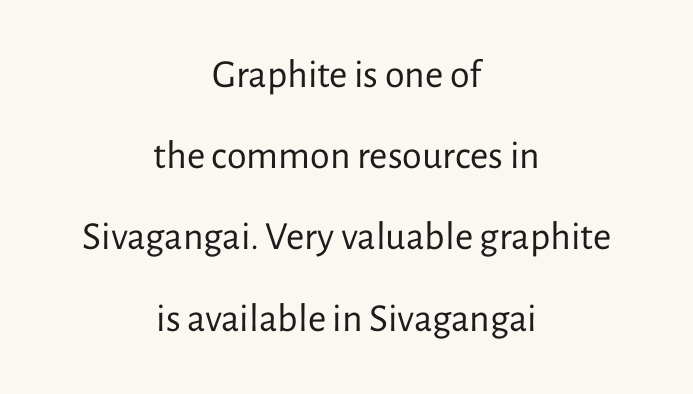
Compared with typical body copy, the letter spacing here is the same. Here the designer chose a conventional face with non-uniform glyph widths. Visually the block forms a symmetrical silhouette, jagged on both flanks. A quiet, ordinary-to-light weight characterises the typeface.
